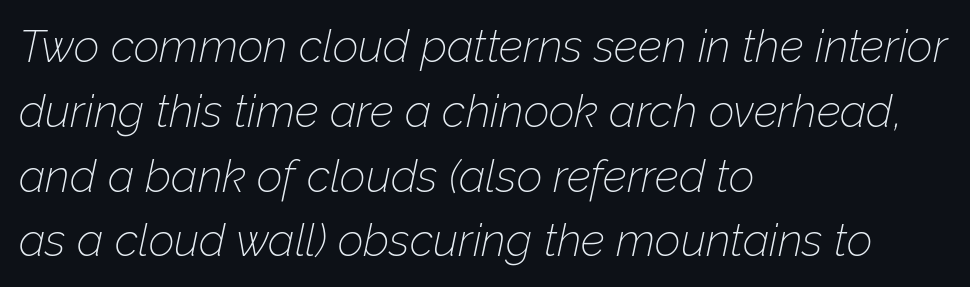
The image shows 45 px thin type, italic (leaning right); set left-aligned, normal line spacing (1.44x), normal letter spacing, not underlined; low stroke contrast and a medium x-height.
